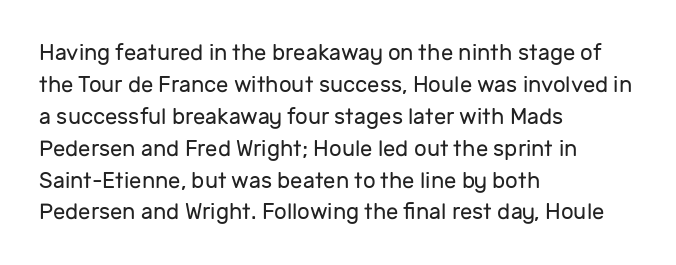
This sample uses an upright cut, with every glyph sitting square on the baseline. Check the space under the baseline: it is left empty. These lines are set flush left with a ragged right edge. Weight: not bold — regular or lighter.
